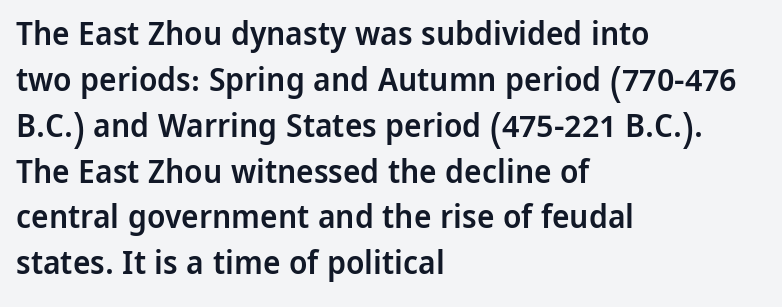
{"serif": "no", "italic": "no", "bold": "semi", "weight": "semibold", "width": "normal", "stroke_contrast": "low", "x_height": "medium", "monospaced": "no", "underline": "no", "align": "left", "line_spacing": "normal", "line_spacing_ratio": 1.39, "letter_spacing": "normal", "letter_spacing_em": 0.0, "glyph_px": 33}
